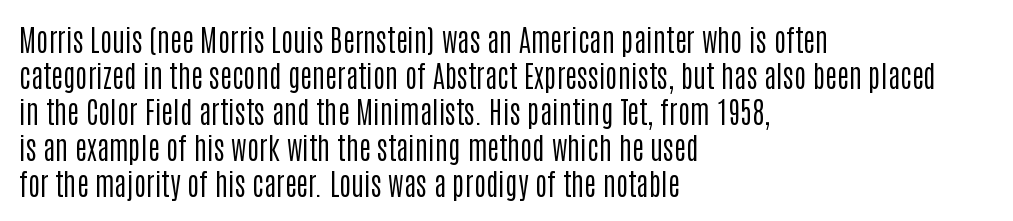
The image shows 29 px regular-weight, condensed sans-serif type, upright; set left-aligned, line spacing 1.24x, normal letter spacing, not underlined; low stroke contrast and a large x-height.
